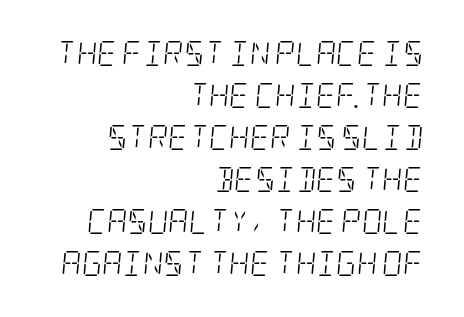
Q: Is the text bold? A: No.
Q: Is the text italic (slanted)? A: Yes, it leans right by about 5 degrees.
Q: Is the text underlined? A: No.
Q: How is the paragraph aligned? A: Right-aligned.
Q: Is the spacing between letters normal or unusually wide? A: Normal.
Q: Is the spacing between lines tight, normal or loose? A: Normal.
